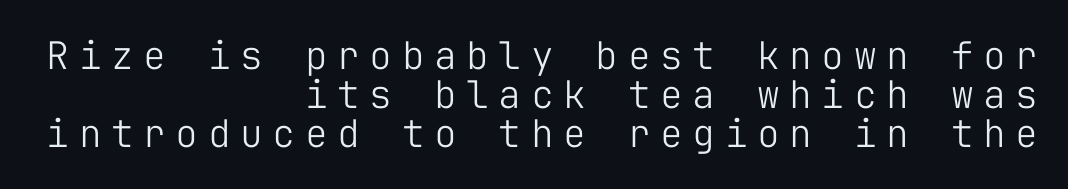
Q: Is the text bold? A: No.
Q: Is the text italic (slanted)? A: No, it is upright.
Q: Is the typeface a serif or a sans-serif typeface? A: Sans-serif.
Q: Is the text underlined? A: No.
Q: How is the paragraph aligned? A: Right-aligned.
Q: Is the spacing between letters normal or unusually wide? A: Unusually wide.
Q: Is the spacing between lines tight, normal or loose? A: Tight.
Q: Width (condensed, normal, or wide)? A: Normal.
Q: Stroke contrast? A: Low.
Q: x-height? A: Medium.
Q: Monospaced? A: Yes.
